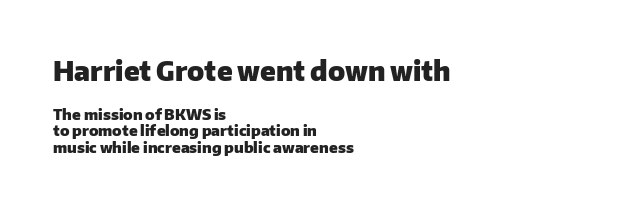
{"italic": "no", "bold": "yes", "underline": "no", "align": "left", "line_spacing": "tight", "line_spacing_ratio": 1.09, "letter_spacing": "normal", "letter_spacing_em": 0.0, "larger_block": "first", "size_ratio": 1.8, "glyph_px": 27}
